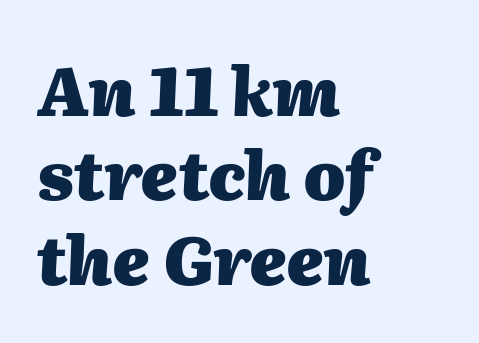
Q: Is the text bold? A: Yes.
Q: Is the text italic (slanted)? A: Yes, it leans right by about 2 degrees.
Q: Is the text underlined? A: No.
Q: How is the paragraph aligned? A: Left-aligned.
Q: Is the spacing between letters normal or unusually wide? A: Normal.
Q: Is the spacing between lines tight, normal or loose? A: Normal.
Q: Width (condensed, normal, or wide)? A: Normal.
Q: Stroke contrast? A: Medium.
Q: x-height? A: Medium.
Q: Monospaced? A: No.
